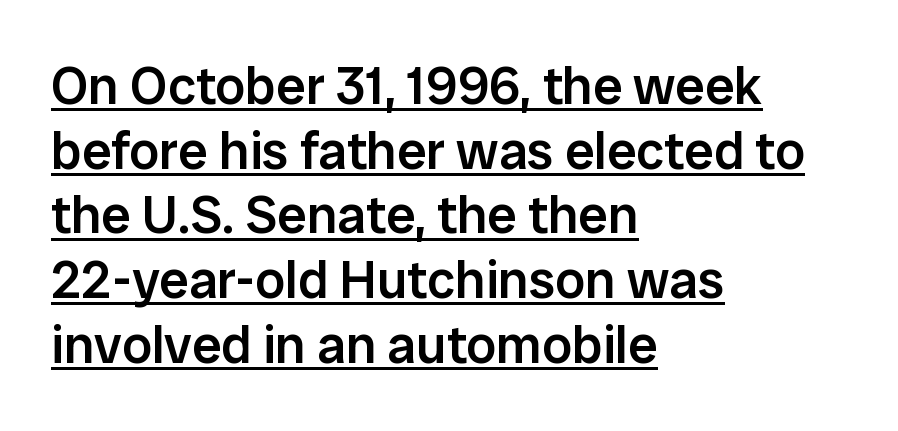
{"serif": "no", "italic": "no", "bold": "semi", "weight": "semibold", "width": "normal", "stroke_contrast": "low", "x_height": "medium", "monospaced": "no", "underline": "yes", "align": "left", "line_spacing_ratio": 1.22, "letter_spacing": "normal", "letter_spacing_em": 0.0, "glyph_px": 53}
